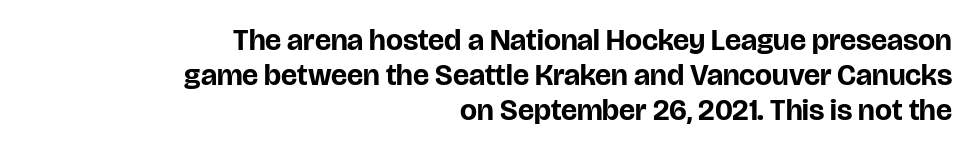
Short and long lines alike share a common ending point at right. Plain, unruled lines of type. Designer's note — italics off, roman on. Think of a printed novel: that variable character pitch is what you see here. The gaps between neighbouring characters are ordinary and unremarkable. Examine the stroke ends and you'll find no serifs.
